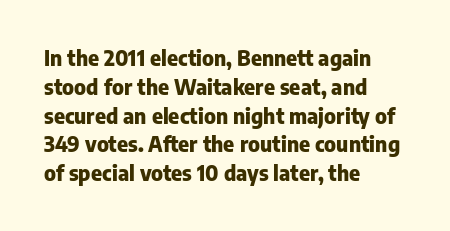
Q: Is the text bold? A: Yes.
Q: Is the text italic (slanted)? A: No, it is upright.
Q: Is the text underlined? A: No.
Q: How is the paragraph aligned? A: Left-aligned.
Q: Is the spacing between letters normal or unusually wide? A: Normal.
Q: Is the spacing between lines tight, normal or loose? A: Normal.
